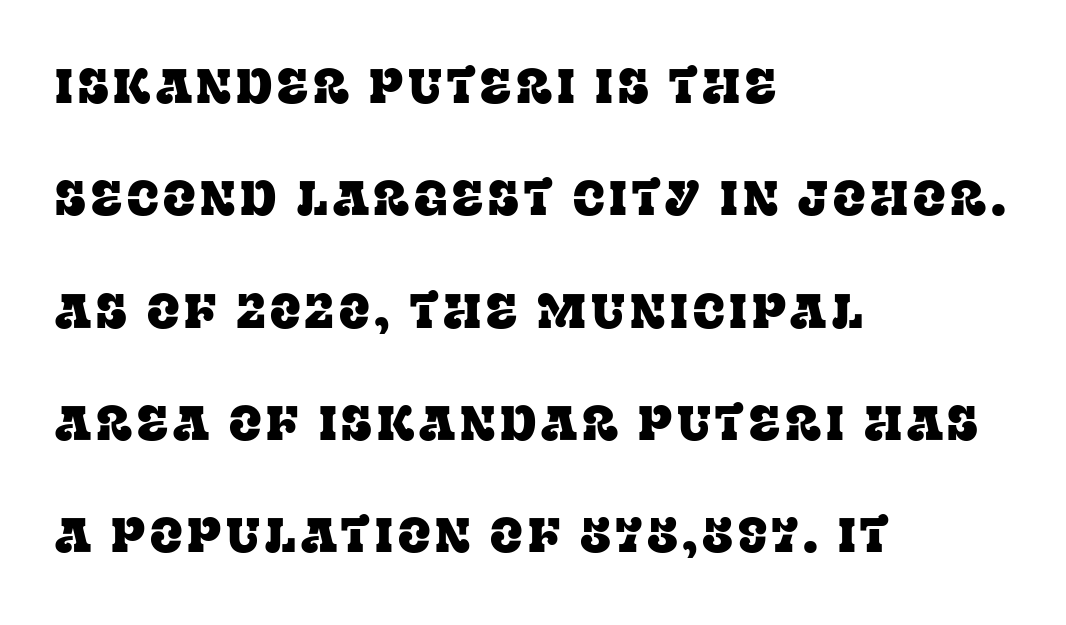
Q: Is the text italic (slanted)? A: No, it is upright.
Q: Is the typeface a serif or a sans-serif typeface? A: Serif.
Q: Is the text underlined? A: No.
Q: How is the paragraph aligned? A: Left-aligned.
Q: Is the spacing between lines tight, normal or loose? A: Loose.
Q: Width (condensed, normal, or wide)? A: Normal.
Q: Stroke contrast? A: Low.
Q: x-height? A: Large.
Q: Monospaced? A: No.
